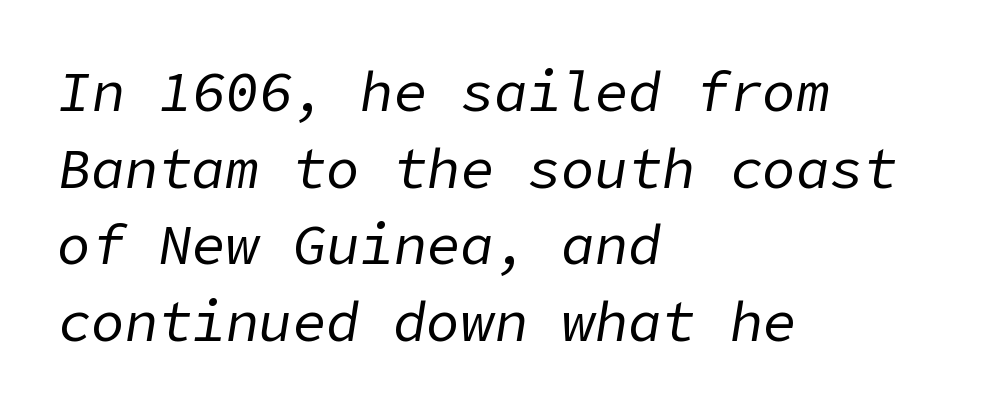
Check under the words: just untouched page. Compared with a typical body face, this is equally light or lighter still. Compared with typical paragraphs, the rows here are spaced about the same. Italic? Definitely — the glyphs are oblique. A typesetter would call this zero additional tracking.
